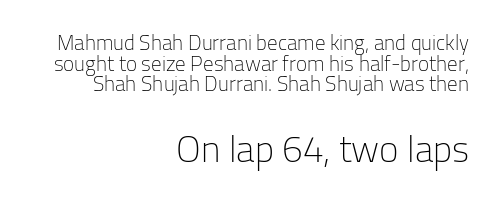
Q: Is the text bold? A: No.
Q: Is the text italic (slanted)? A: No, it is upright.
Q: Is the typeface a serif or a sans-serif typeface? A: Sans-serif.
Q: Is the text underlined? A: No.
Q: How is the paragraph aligned? A: Right-aligned.
Q: Is the spacing between letters normal or unusually wide? A: Normal.
Q: Is the spacing between lines tight, normal or loose? A: Tight.
Q: Which block of text is set in a larger size, the first (top) or the second (bottom)? A: The second (bottom) one.
Q: Width (condensed, normal, or wide)? A: Normal.
Q: Stroke contrast? A: Low.
Q: x-height? A: Medium.
Q: Monospaced? A: No.
